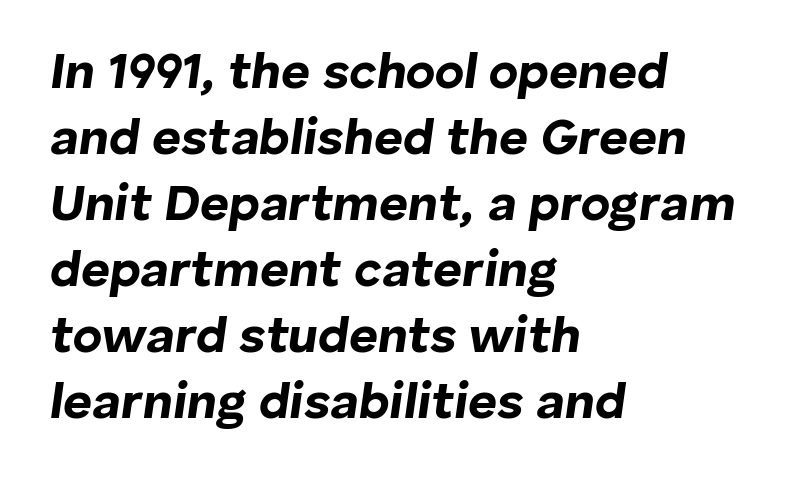
The designer left line spacing at the default. Letters rest on an invisible, unmarked baseline. Every character sits at an angle, as italics do. Heft: maximum for text — a bold. Looks like regular typesetting: each glyph gets only the width it needs. Typeset ragged right — the left edge is the straight one.
